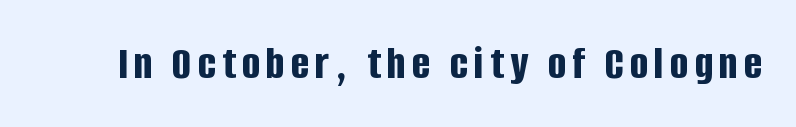
Q: Is the text bold? A: Yes.
Q: Is the text italic (slanted)? A: No, it is upright.
Q: Is the typeface a serif or a sans-serif typeface? A: Sans-serif.
Q: Is the text underlined? A: No.
Q: Width (condensed, normal, or wide)? A: Condensed.
Q: Stroke contrast? A: Low.
Q: x-height? A: Large.
Q: Monospaced? A: No.
